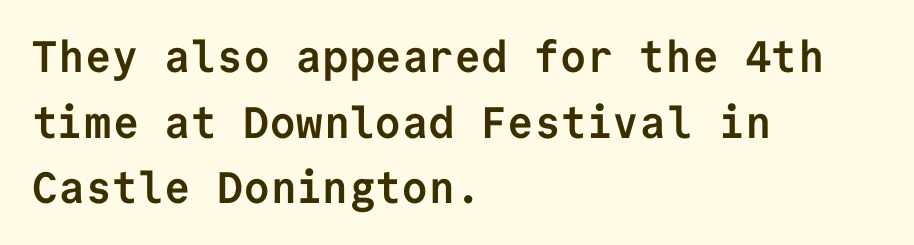
The image shows 44 px semibold sans-serif type, upright, monospaced; set left-aligned, normal line spacing (1.49x), normal letter spacing, not underlined; low stroke contrast and a medium x-height.
